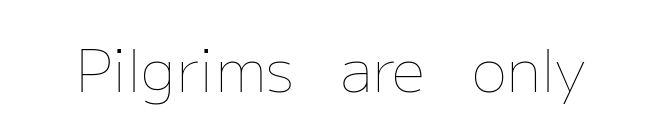
{"italic": "no", "bold": "no", "weight": "thin", "width": "normal", "stroke_contrast": "low", "x_height": "medium", "monospaced": "no", "underline": "no", "letter_spacing": "normal", "letter_spacing_em": 0.0, "glyph_px": 59}
